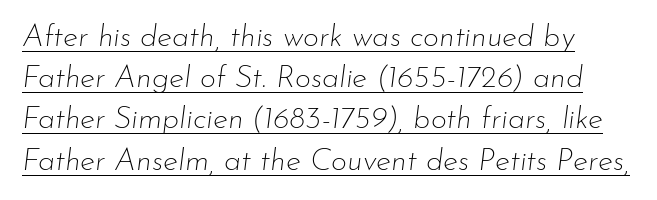
Q: Is the text bold? A: No.
Q: Is the text italic (slanted)? A: Yes, it leans right by about 7 degrees.
Q: Is the text underlined? A: Yes.
Q: Is the spacing between letters normal or unusually wide? A: Normal.
Q: Is the spacing between lines tight, normal or loose? A: Normal.
Q: Width (condensed, normal, or wide)? A: Normal.
Q: Stroke contrast? A: Low.
Q: x-height? A: Small.
Q: Monospaced? A: No.
